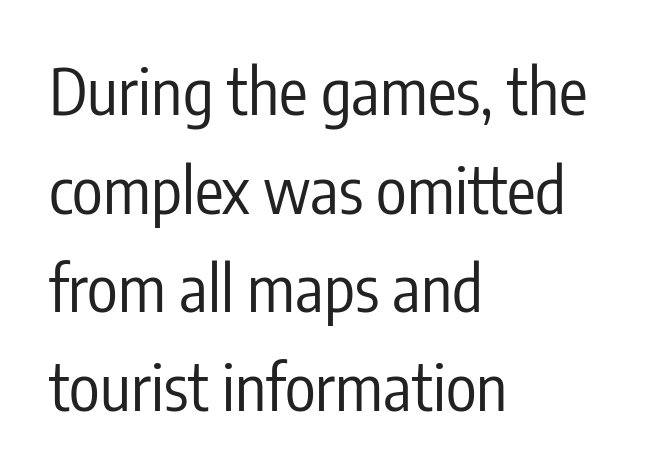
The image shows 64 px regular-weight, condensed sans-serif type, upright; set left-aligned, normal line spacing (1.54x), normal letter spacing, not underlined; low stroke contrast and a medium x-height.
